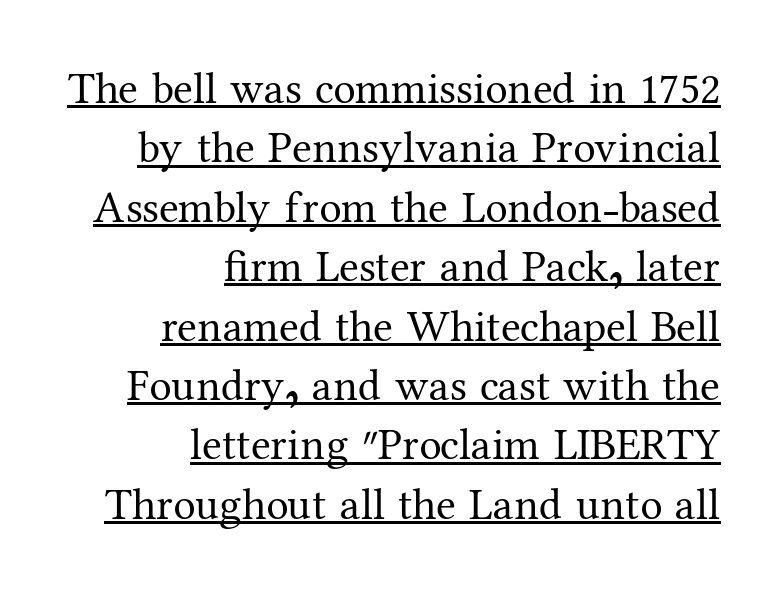
Q: Is the text bold? A: No.
Q: Is the text italic (slanted)? A: No, it is upright.
Q: Is the typeface a serif or a sans-serif typeface? A: Serif.
Q: Is the text underlined? A: Yes.
Q: How is the paragraph aligned? A: Right-aligned.
Q: Is the spacing between letters normal or unusually wide? A: Normal.
Q: Is the spacing between lines tight, normal or loose? A: Normal.
Q: Width (condensed, normal, or wide)? A: Normal.
Q: Stroke contrast? A: Medium.
Q: x-height? A: Medium.
Q: Monospaced? A: No.
